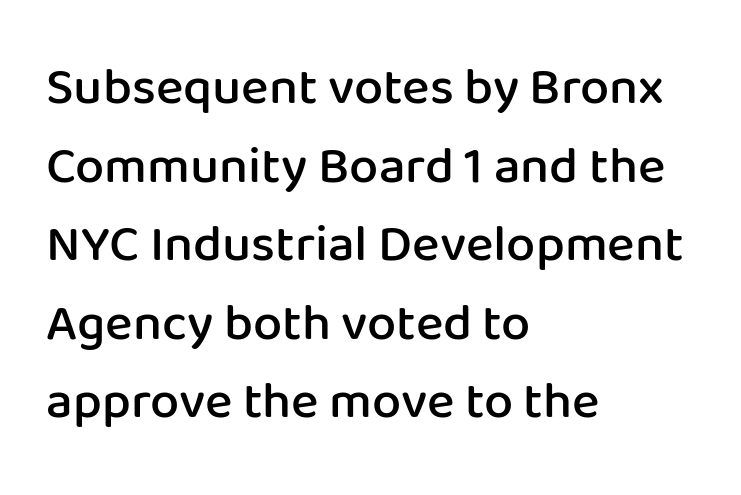
{"serif": "no", "italic": "no", "bold": "semi", "weight": "semibold", "width": "normal", "stroke_contrast": "low", "x_height": "medium", "monospaced": "no", "underline": "no", "align": "left", "line_spacing": "normal", "line_spacing_ratio": 1.51, "letter_spacing": "normal", "letter_spacing_em": 0.0, "glyph_px": 52}
